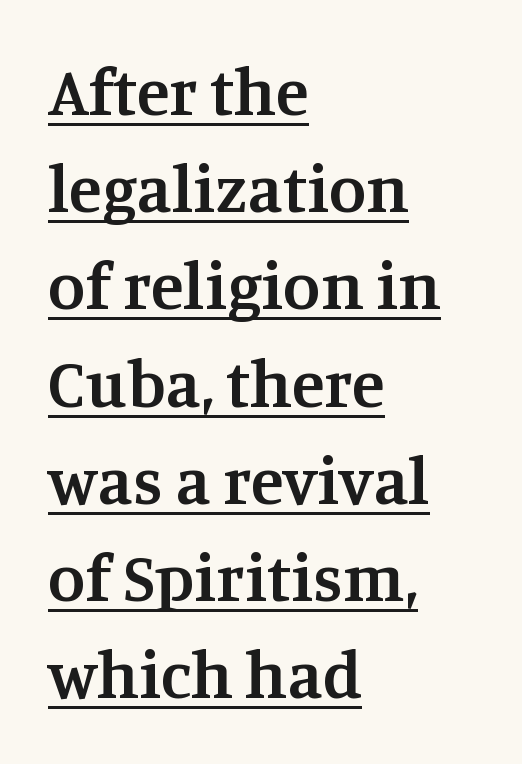
The image shows 68 px semibold serif type, upright; set left-aligned, normal line spacing (1.43x), normal letter spacing, underlined; medium stroke contrast and a large x-height.
